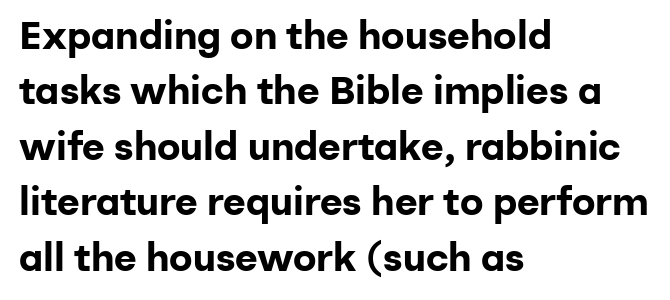
Q: Is the text bold? A: Yes.
Q: Is the text italic (slanted)? A: No, it is upright.
Q: Is the typeface a serif or a sans-serif typeface? A: Sans-serif.
Q: Is the text underlined? A: No.
Q: How is the paragraph aligned? A: Left-aligned.
Q: Is the spacing between letters normal or unusually wide? A: Normal.
Q: Is the spacing between lines tight, normal or loose? A: Normal.
Q: Width (condensed, normal, or wide)? A: Normal.
Q: Stroke contrast? A: Low.
Q: x-height? A: Medium.
Q: Monospaced? A: No.
